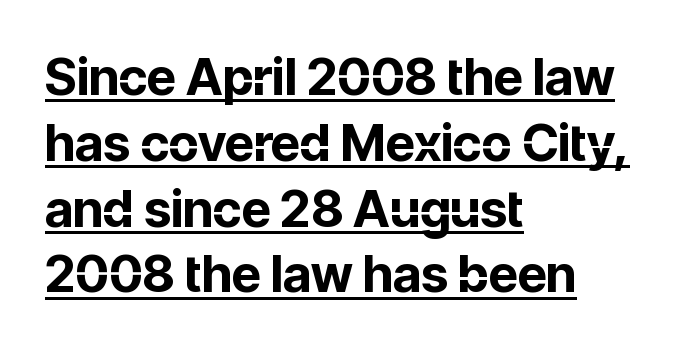
The text block is weighted toward the left margin, trailing off unevenly rightward. Is the letter spacing exaggerated? No — it looks like the ordinary default. Every character sits straight up, as roman type does. Bold? Absolutely — the strokes are thick and heavy.
